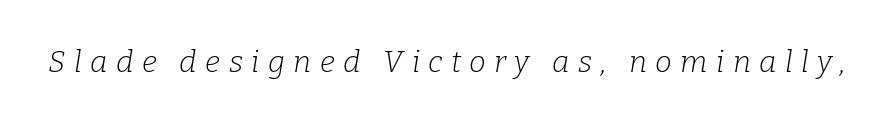
Q: Is the text bold? A: No.
Q: Is the text italic (slanted)? A: Yes, it leans right by about 9 degrees.
Q: Is the typeface a serif or a sans-serif typeface? A: Serif.
Q: Is the text underlined? A: No.
Q: Is the spacing between letters normal or unusually wide? A: Unusually wide.
Q: Width (condensed, normal, or wide)? A: Normal.
Q: Stroke contrast? A: Low.
Q: x-height? A: Medium.
Q: Monospaced? A: No.
